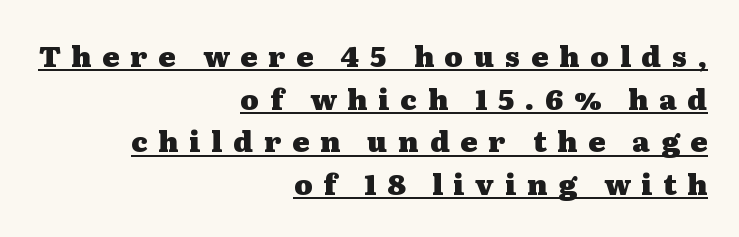
The tracking jumps out immediately: characters are airy and widely separated. Emphasis by weight is at full strength: bold. One-word summary of the alignment: right. Varying glyph widths throughout — classic text-font behaviour. You can tell from the footed stems that serif type was used.
